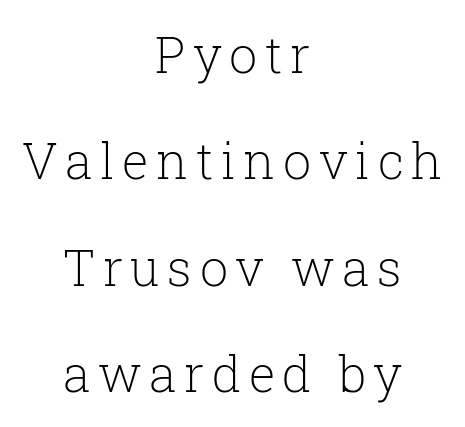
{"serif": "yes", "italic": "no", "bold": "no", "weight": "light", "width": "normal", "stroke_contrast": "low", "x_height": "medium", "monospaced": "no", "underline": "no", "align": "center", "line_spacing": "loose", "line_spacing_ratio": 2.13, "glyph_px": 50}
